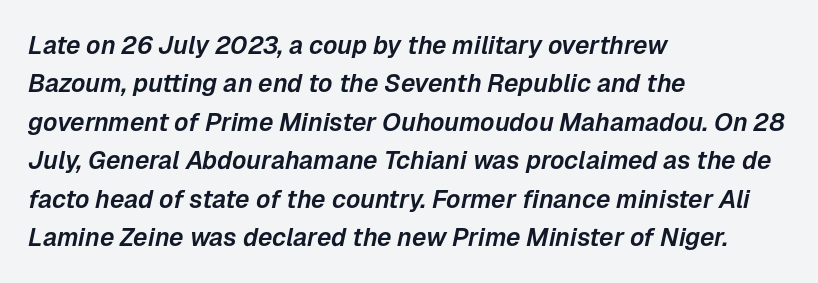
The image shows 25 px text type, italic (leaning right); set left-aligned, normal line spacing (1.54x), normal letter spacing, not underlined.
